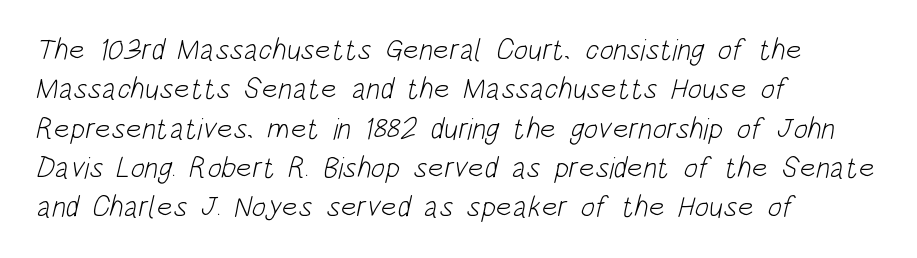
Q: Is the text bold? A: No.
Q: Is the typeface a serif or a sans-serif typeface? A: Sans-serif.
Q: Is the text underlined? A: No.
Q: How is the paragraph aligned? A: Left-aligned.
Q: Is the spacing between letters normal or unusually wide? A: Normal.
Q: Is the spacing between lines tight, normal or loose? A: Normal.
Q: Width (condensed, normal, or wide)? A: Condensed.
Q: Stroke contrast? A: Low.
Q: x-height? A: Large.
Q: Monospaced? A: No.
